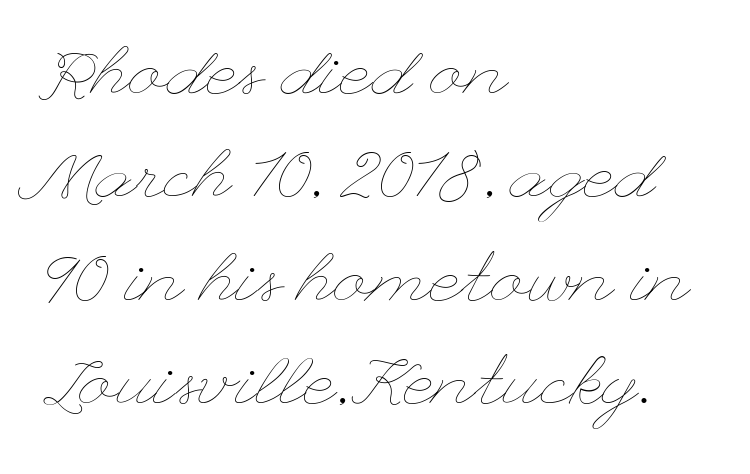
The image shows 69 px thin, wide type; set left-aligned, normal line spacing (1.5x), normal letter spacing, not underlined; low stroke contrast and a small x-height.
